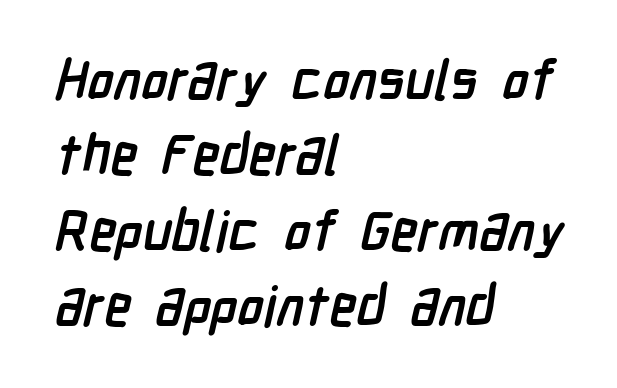
{"serif": "no", "bold": "yes", "weight": "semibold", "width": "condensed", "stroke_contrast": "low", "x_height": "medium", "monospaced": "no", "underline": "no", "align": "left", "line_spacing": "normal", "line_spacing_ratio": 1.37, "letter_spacing": "normal", "letter_spacing_em": 0.0, "glyph_px": 55}
